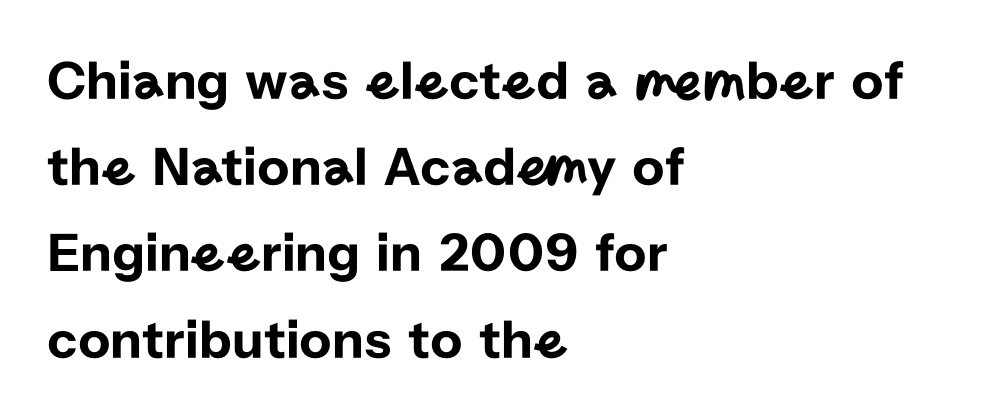
{"serif": "no", "italic": "no", "width": "normal", "stroke_contrast": "low", "x_height": "medium", "monospaced": "no", "underline": "no", "align": "left", "line_spacing": "normal", "line_spacing_ratio": 1.54, "letter_spacing": "normal", "letter_spacing_em": 0.0, "glyph_px": 56}
